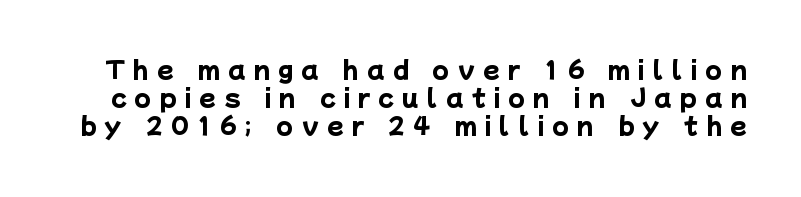
Q: Is the text bold? A: Yes.
Q: Is the text underlined? A: No.
Q: Is the spacing between letters normal or unusually wide? A: Unusually wide.
